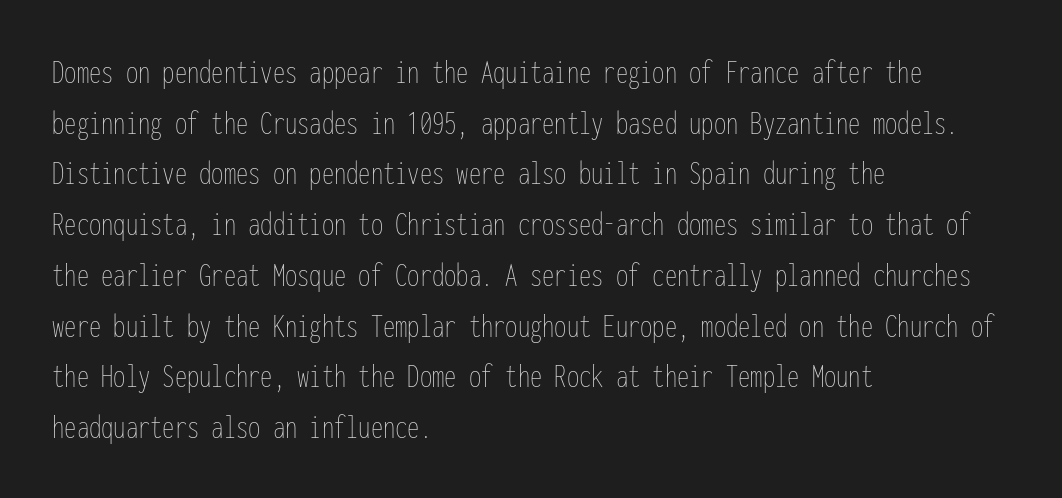
The typeface has the unassuming heft of standard copy or less. The face used here is monospaced, like something from a code editor. The typesetter chose a ragged-right arrangement here. This rendering leaves character spacing at its baseline value.
